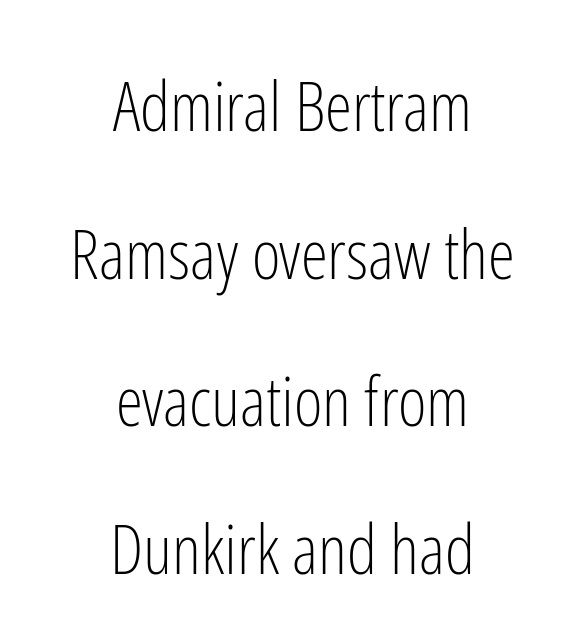
Q: Is the text bold? A: No.
Q: Is the text italic (slanted)? A: No, it is upright.
Q: Is the typeface a serif or a sans-serif typeface? A: Sans-serif.
Q: Is the text underlined? A: No.
Q: How is the paragraph aligned? A: Centered.
Q: Is the spacing between letters normal or unusually wide? A: Normal.
Q: Is the spacing between lines tight, normal or loose? A: Loose.
Q: Width (condensed, normal, or wide)? A: Condensed.
Q: Stroke contrast? A: Low.
Q: x-height? A: Medium.
Q: Monospaced? A: No.
